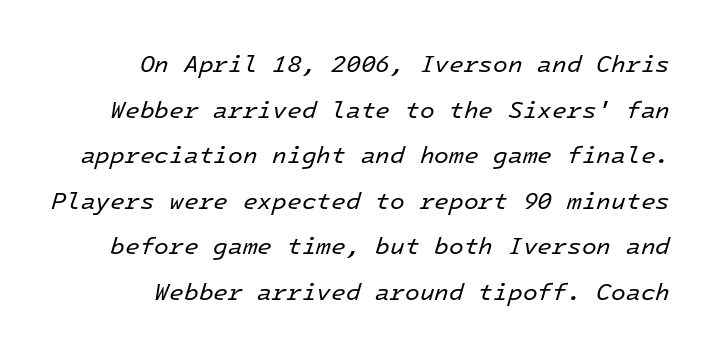
The image shows 24 px text type, italic (leaning right); set right-aligned, loose line spacing (1.9x), normal letter spacing, not underlined.
